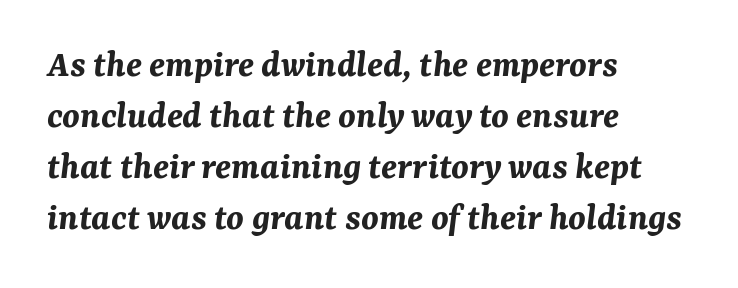
The image shows 39 px bold type, italic (leaning right); set left-aligned, normal line spacing (1.31x), normal letter spacing, not underlined; medium stroke contrast and a medium x-height.
